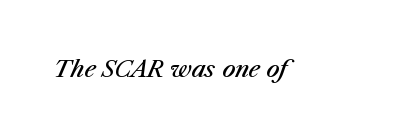
The image shows 23 px text type, italic (leaning right); set normal letter spacing, not underlined.
